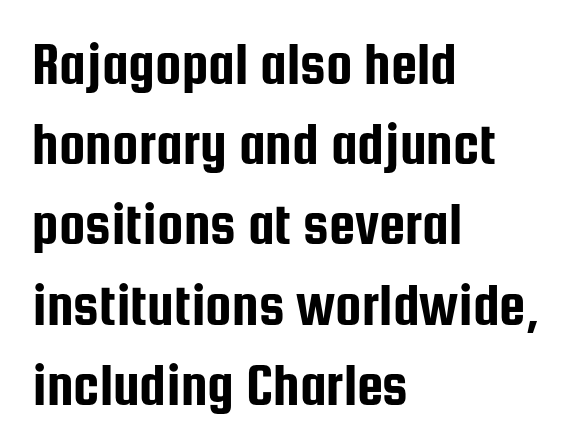
The image shows 59 px condensed sans-serif type, upright; set left-aligned, normal line spacing (1.36x), normal letter spacing, not underlined; low stroke contrast and a medium x-height.
